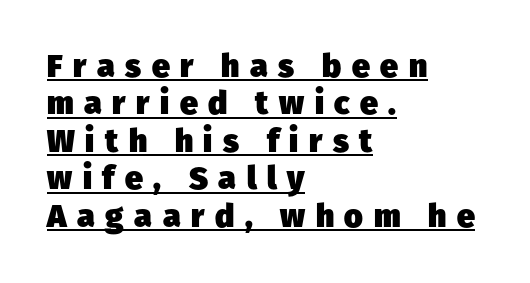
Q: Is the text bold? A: Yes.
Q: Is the typeface a serif or a sans-serif typeface? A: Sans-serif.
Q: Is the text underlined? A: Yes.
Q: How is the paragraph aligned? A: Left-aligned.
Q: Is the spacing between letters normal or unusually wide? A: Unusually wide.
Q: Width (condensed, normal, or wide)? A: Normal.
Q: Stroke contrast? A: Low.
Q: x-height? A: Medium.
Q: Monospaced? A: No.
